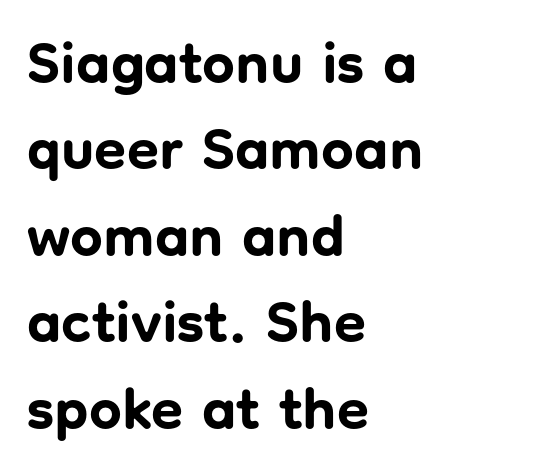
The image shows 58 px bold sans-serif type, upright; set left-aligned, normal line spacing (1.49x), normal letter spacing, not underlined; low stroke contrast and a medium x-height.
